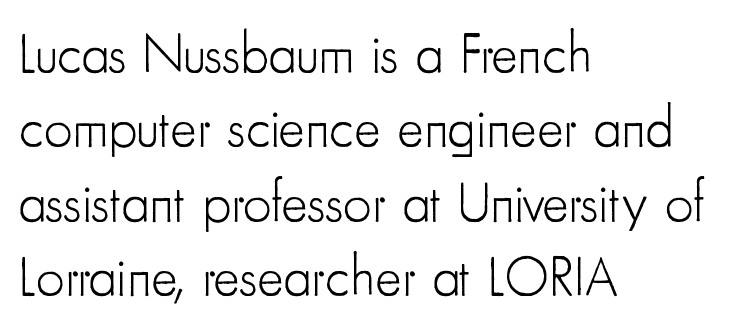
The image shows 56 px light, condensed sans-serif type, upright; set left-aligned, normal line spacing (1.33x), normal letter spacing, not underlined; low stroke contrast and a small x-height.
